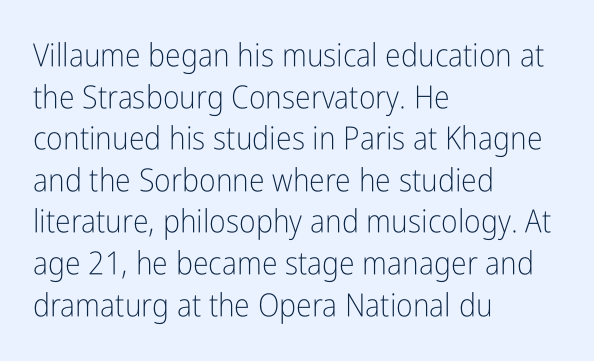
The image shows 32 px light, condensed sans-serif type, upright; set left-aligned, normal line spacing (1.3x), normal letter spacing, not underlined; low stroke contrast and a medium x-height.
